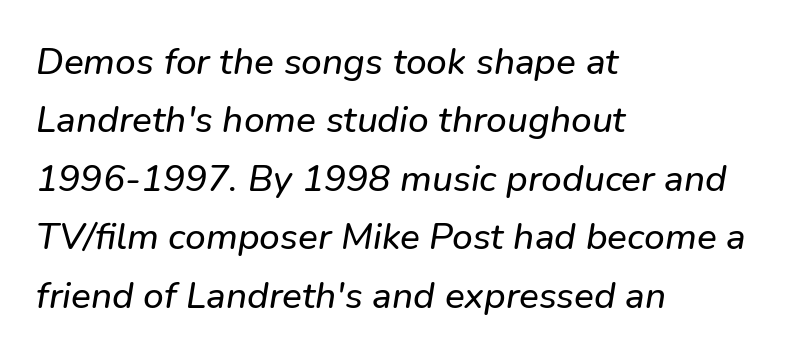
The image shows 37 px text type, italic (leaning right); set left-aligned, normal line spacing (1.58x), normal letter spacing, not underlined; low stroke contrast and a medium x-height.
